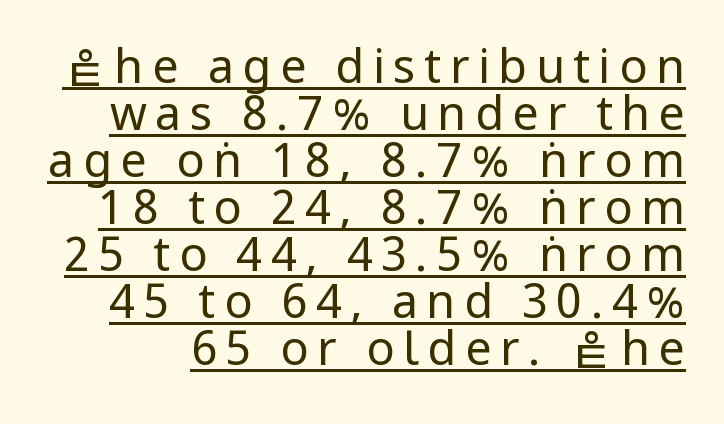
Posture: straight, roman, zero tilt. This sample uses a sans-serif face. Is there much room between lines? No — they nearly touch. The rendering uses the underline text-decoration. A quiet, ordinary-to-light weight characterises the typeface.
